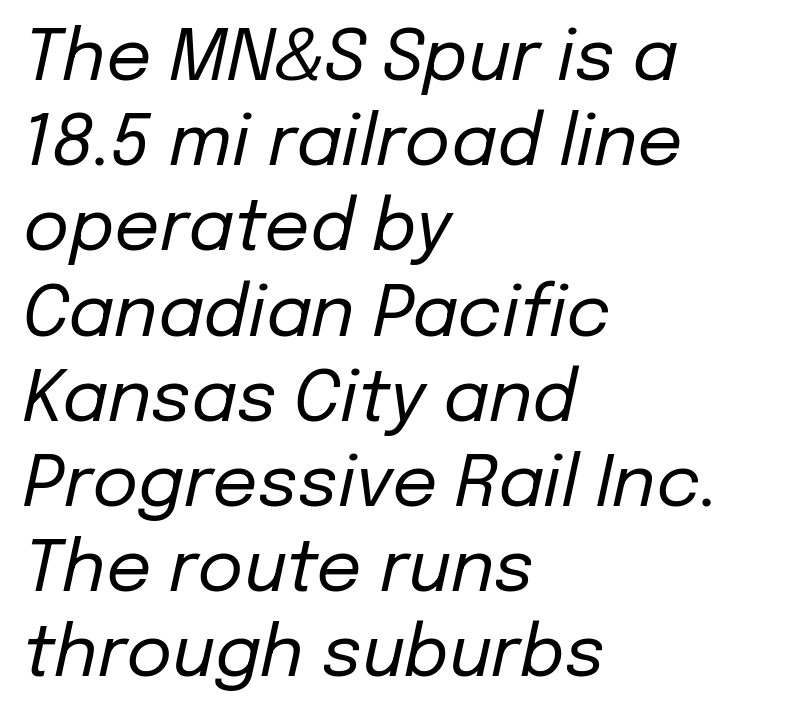
The image shows 71 px regular-weight type, italic (leaning right); set left-aligned, line spacing 1.2x, normal letter spacing, not underlined; low stroke contrast and a medium x-height.
